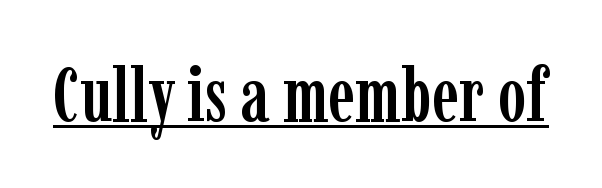
Q: Is the text italic (slanted)? A: No, it is upright.
Q: Is the typeface a serif or a sans-serif typeface? A: Serif.
Q: Is the text underlined? A: Yes.
Q: Is the spacing between letters normal or unusually wide? A: Normal.
Q: Width (condensed, normal, or wide)? A: Condensed.
Q: Stroke contrast? A: Low.
Q: x-height? A: Medium.
Q: Monospaced? A: No.
